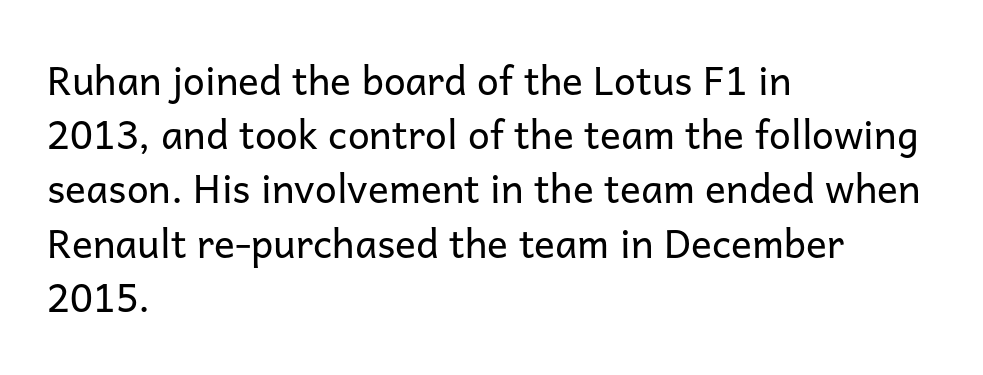
Q: Is the text bold? A: No.
Q: Is the text italic (slanted)? A: No, it is upright.
Q: Is the typeface a serif or a sans-serif typeface? A: Sans-serif.
Q: Is the text underlined? A: No.
Q: How is the paragraph aligned? A: Left-aligned.
Q: Is the spacing between letters normal or unusually wide? A: Normal.
Q: Is the spacing between lines tight, normal or loose? A: Normal.
Q: Width (condensed, normal, or wide)? A: Normal.
Q: Stroke contrast? A: Low.
Q: x-height? A: Medium.
Q: Monospaced? A: No.
